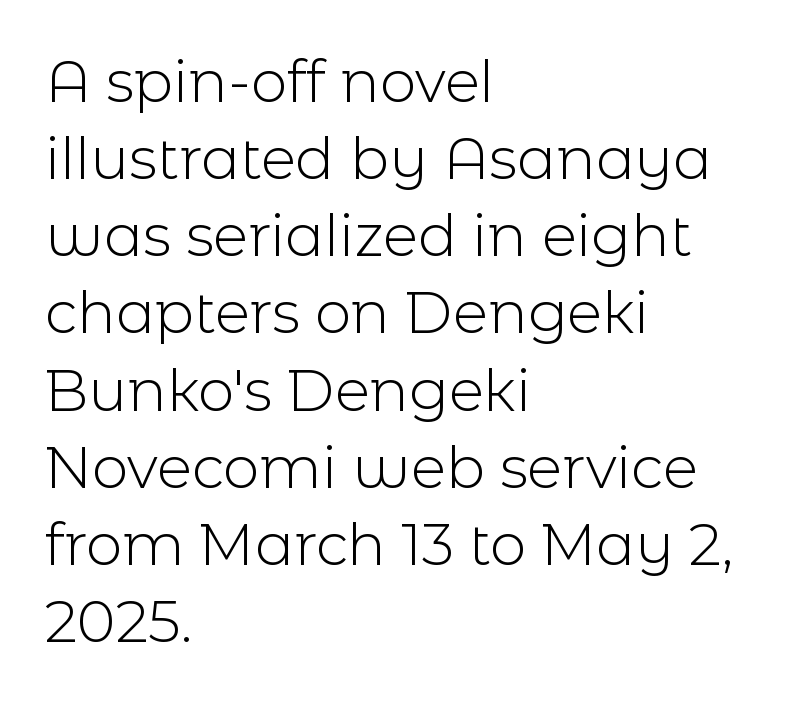
Decoration check: the copy has no underline. Stems and bowls with no extra thickness — not bold. Leading: standard. Inter-character spacing is left at the font's built-in metrics. Caption: multi-line text, flush left, ragged right.
